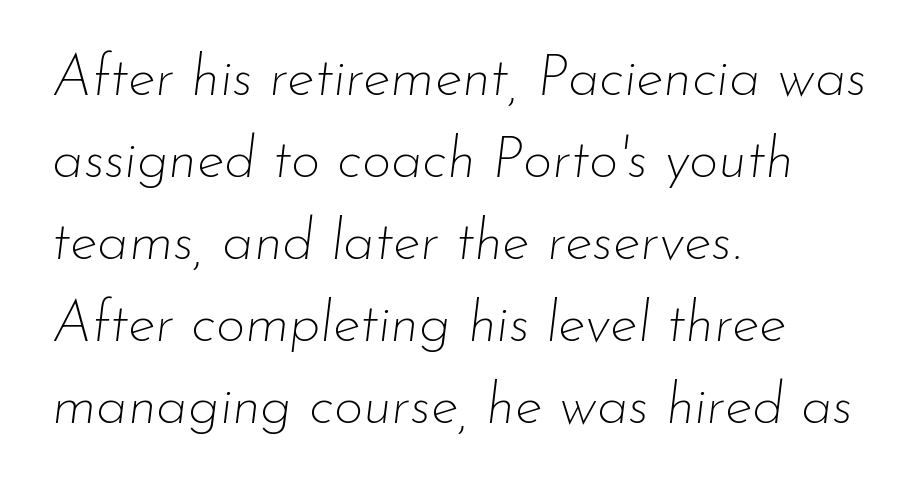
{"italic": "yes", "lean": "right", "slant_degrees": 7, "bold": "no", "weight": "thin", "width": "normal", "stroke_contrast": "low", "x_height": "small", "monospaced": "no", "underline": "no", "align": "left", "line_spacing": "normal", "line_spacing_ratio": 1.44, "letter_spacing": "normal", "letter_spacing_em": 0.0, "glyph_px": 57}
